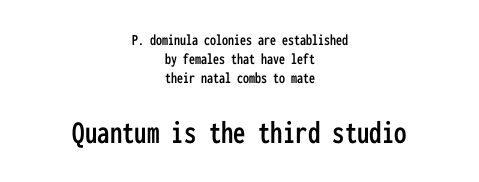
The image shows 33 px condensed sans-serif type, upright, monospaced; set centered, line spacing 1.18x, normal letter spacing, not underlined; the second (bottom) block is 2.06x larger; low stroke contrast and a medium x-height.
